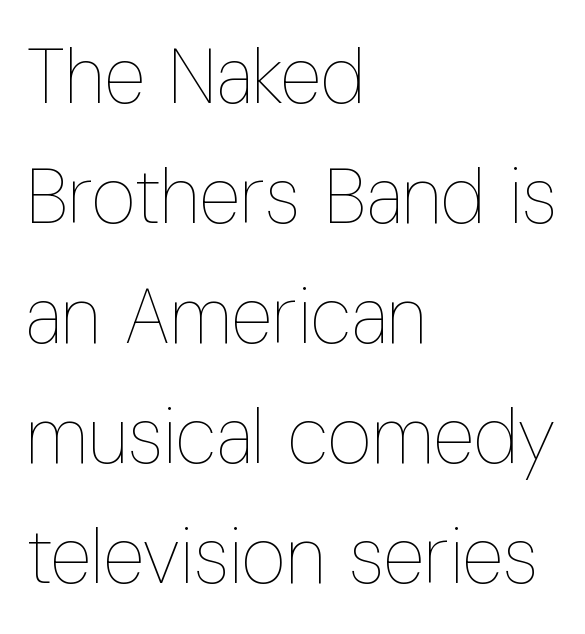
Q: Is the text bold? A: No.
Q: Is the text italic (slanted)? A: No, it is upright.
Q: Is the text underlined? A: No.
Q: How is the paragraph aligned? A: Left-aligned.
Q: Is the spacing between letters normal or unusually wide? A: Normal.
Q: Is the spacing between lines tight, normal or loose? A: Normal.
Q: Width (condensed, normal, or wide)? A: Condensed.
Q: Stroke contrast? A: Low.
Q: x-height? A: Medium.
Q: Monospaced? A: No.
